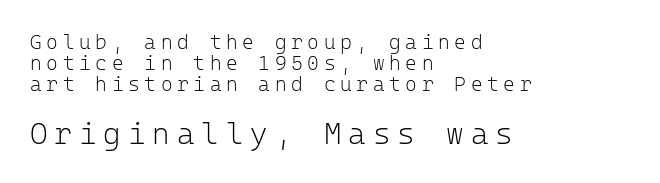
Q: Is the text bold? A: No.
Q: Is the text italic (slanted)? A: No, it is upright.
Q: Is the typeface a serif or a sans-serif typeface? A: Sans-serif.
Q: Is the text underlined? A: No.
Q: How is the paragraph aligned? A: Left-aligned.
Q: Is the spacing between letters normal or unusually wide? A: Unusually wide.
Q: Is the spacing between lines tight, normal or loose? A: Tight.
Q: Which block of text is set in a larger size, the first (top) or the second (bottom)? A: The second (bottom) one.
Q: Width (condensed, normal, or wide)? A: Normal.
Q: Stroke contrast? A: Low.
Q: x-height? A: Medium.
Q: Monospaced? A: Yes.
